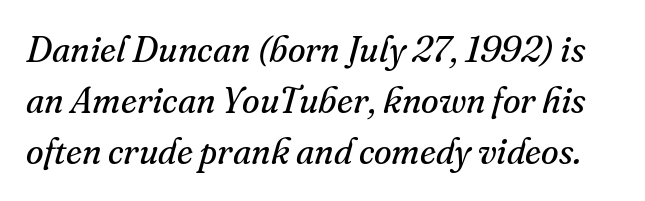
The specimen omits any rule beneath the text block's lines. Designer's note — italics engaged. The face used here is proportionally spaced, like ordinary book or web type. This sample uses a serif face.
